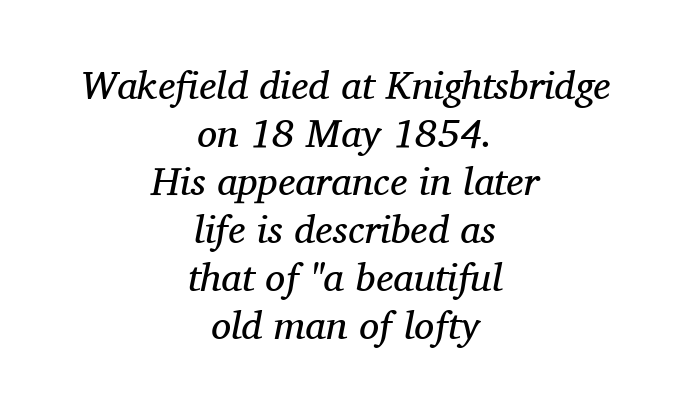
{"serif": "yes", "italic": "yes", "lean": "right", "slant_degrees": 11, "bold": "no", "weight": "regular", "width": "normal", "stroke_contrast": "medium", "x_height": "medium", "monospaced": "no", "underline": "no", "align": "center", "line_spacing_ratio": 1.2, "letter_spacing": "normal", "letter_spacing_em": 0.0, "glyph_px": 40}
